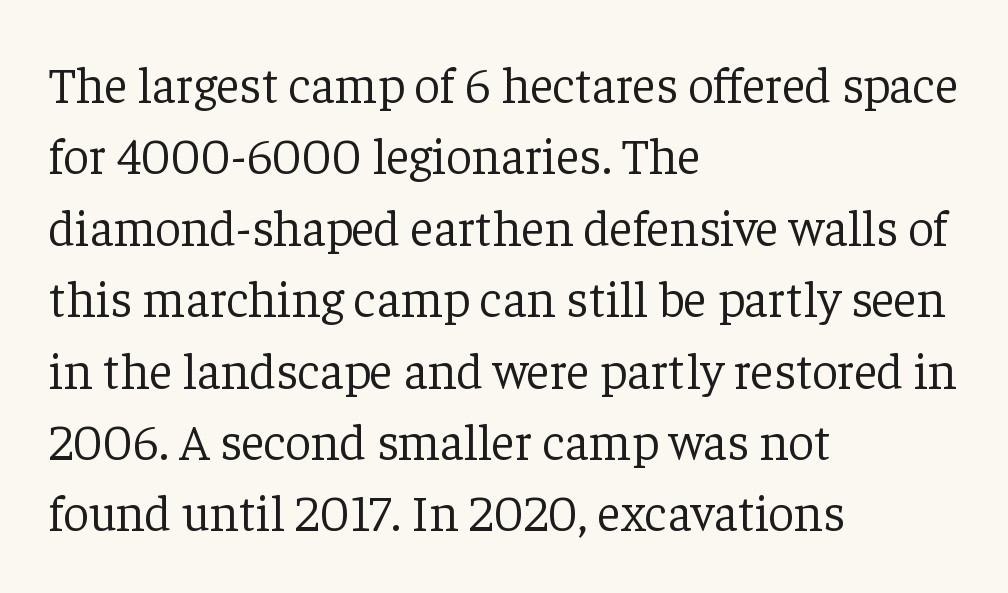
The image shows 51 px light serif type, upright; set left-aligned, normal line spacing (1.4x), normal letter spacing, not underlined; low stroke contrast and a medium x-height.
